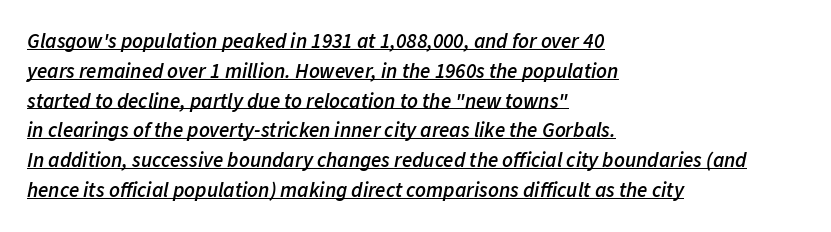
{"italic": "yes", "lean": "right", "slant_degrees": 11, "bold": "semi", "underline": "yes", "align": "left", "line_spacing": "normal", "line_spacing_ratio": 1.42, "letter_spacing": "normal", "letter_spacing_em": 0.0, "glyph_px": 21}
